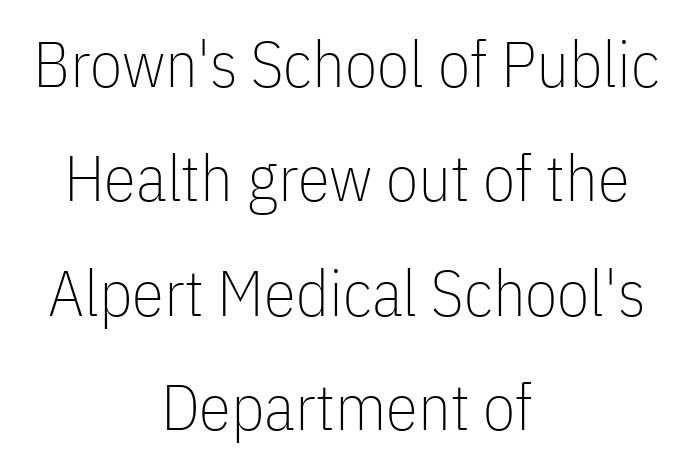
{"serif": "no", "italic": "no", "bold": "no", "weight": "thin", "width": "condensed", "stroke_contrast": "low", "x_height": "medium", "monospaced": "no", "underline": "no", "align": "center", "line_spacing_ratio": 1.76, "letter_spacing": "normal", "letter_spacing_em": 0.0, "glyph_px": 65}
